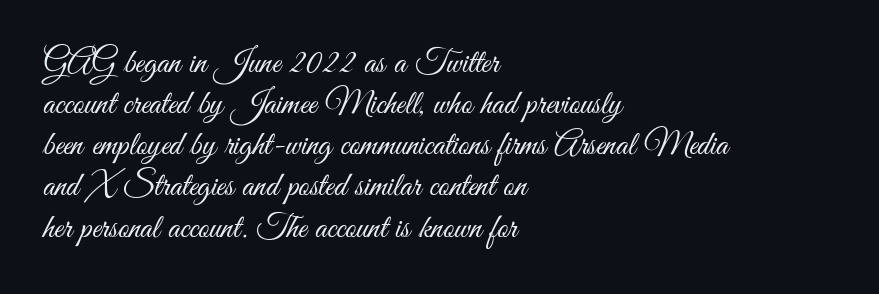
If you drew a ruler down the left edge, every line would touch it. The foot of each line stays bare and open. These lines keep a tight, regular rhythm from letter to letter.
